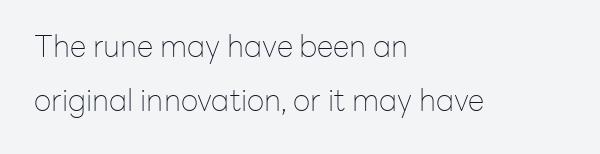
Q: Is the text bold? A: No.
Q: Is the text italic (slanted)? A: No, it is upright.
Q: Is the typeface a serif or a sans-serif typeface? A: Sans-serif.
Q: Is the text underlined? A: No.
Q: How is the paragraph aligned? A: Left-aligned.
Q: Is the spacing between letters normal or unusually wide? A: Normal.
Q: Width (condensed, normal, or wide)? A: Normal.
Q: Stroke contrast? A: Low.
Q: x-height? A: Medium.
Q: Monospaced? A: No.
